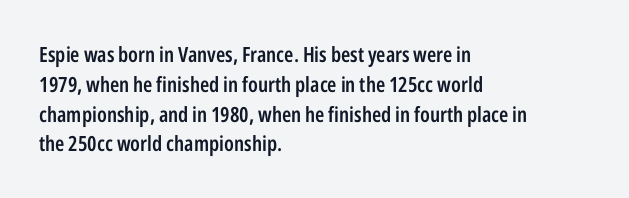
Q: Is the text bold? A: Semi-bold.
Q: Is the text italic (slanted)? A: No, it is upright.
Q: Is the text underlined? A: No.
Q: How is the paragraph aligned? A: Left-aligned.
Q: Is the spacing between letters normal or unusually wide? A: Normal.
Q: Is the spacing between lines tight, normal or loose? A: Normal.
